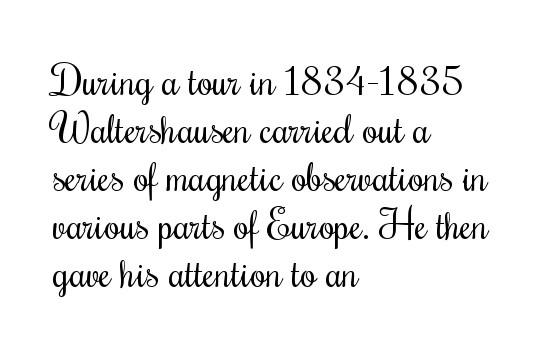
{"serif": "yes", "bold": "no", "weight": "regular", "width": "condensed", "stroke_contrast": "medium", "x_height": "small", "monospaced": "no", "underline": "no", "align": "left", "line_spacing_ratio": 1.2, "letter_spacing": "normal", "letter_spacing_em": 0.0, "glyph_px": 40}
